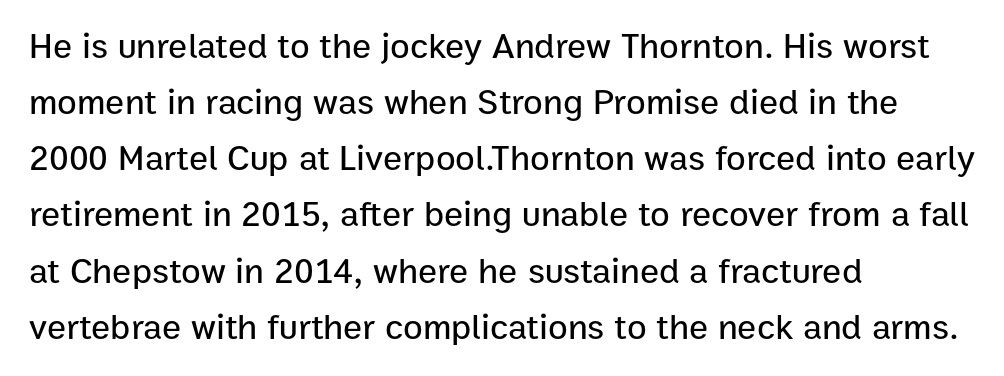
Q: Is the text italic (slanted)? A: No, it is upright.
Q: Is the typeface a serif or a sans-serif typeface? A: Sans-serif.
Q: Is the text underlined? A: No.
Q: How is the paragraph aligned? A: Left-aligned.
Q: Is the spacing between letters normal or unusually wide? A: Normal.
Q: Is the spacing between lines tight, normal or loose? A: Normal.
Q: Width (condensed, normal, or wide)? A: Normal.
Q: Stroke contrast? A: Low.
Q: x-height? A: Medium.
Q: Monospaced? A: No.
